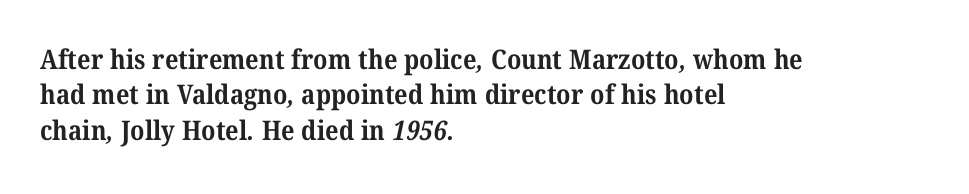
The image shows 27 px bold type; set left-aligned, normal line spacing (1.31x), normal letter spacing, not underlined.
